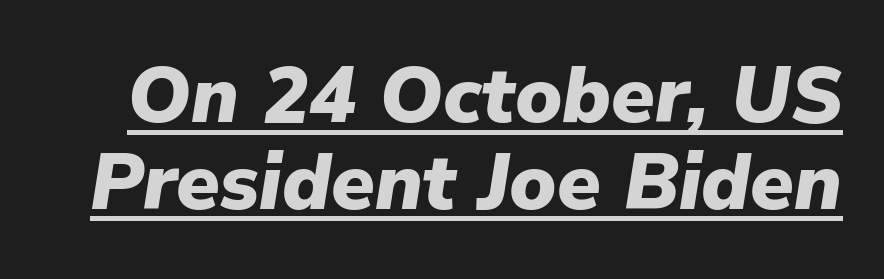
It's the slanting kind of type. A typographer would call this underscored text. The passage shown is typed in a proportional face where columns would drift. The leading is snug, giving the passage a crowded texture. Chunky letters — that's bold for sure. The horizontal fit of the characters is conventional and even.
